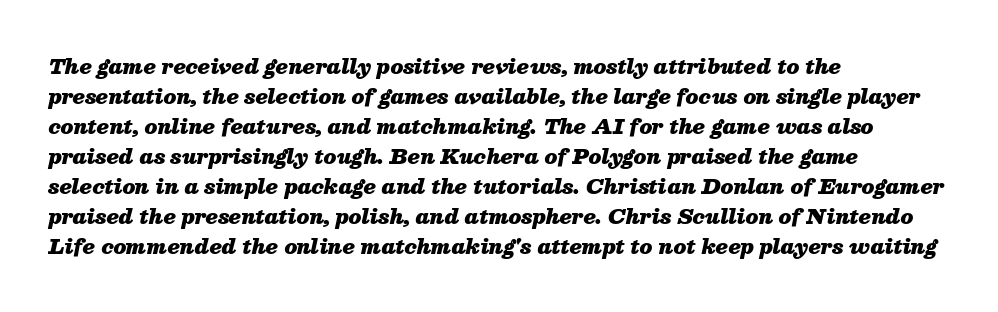
{"italic": "yes", "lean": "right", "slant_degrees": 13, "bold": "yes", "underline": "no", "align": "left", "line_spacing": "normal", "line_spacing_ratio": 1.5, "letter_spacing": "normal", "letter_spacing_em": 0.0, "glyph_px": 20}
